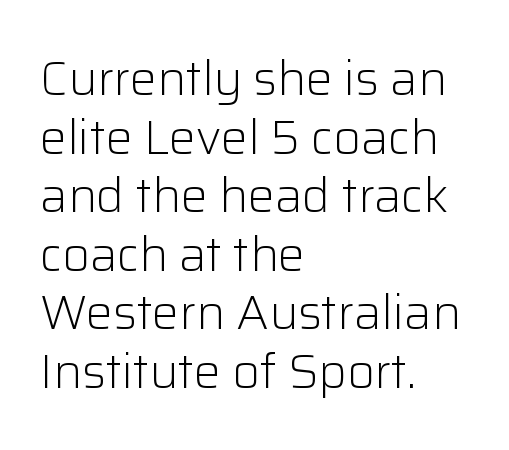
Short note: letters normally spaced. The passage shown is not bold in any degree. Looks like regular typesetting: each glyph gets only the width it needs. A typesetter would label this face a sans.
